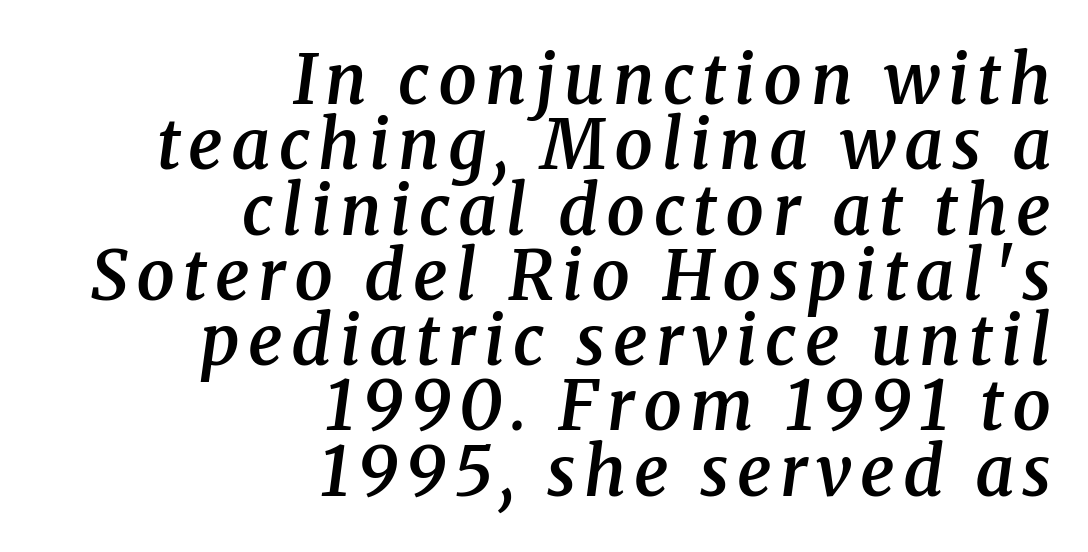
{"serif": "yes", "italic": "yes", "lean": "right", "slant_degrees": 8, "bold": "semi", "weight": "semibold", "width": "normal", "stroke_contrast": "medium", "x_height": "medium", "monospaced": "no", "underline": "no", "align": "right", "line_spacing": "tight", "line_spacing_ratio": 0.96, "glyph_px": 68}
